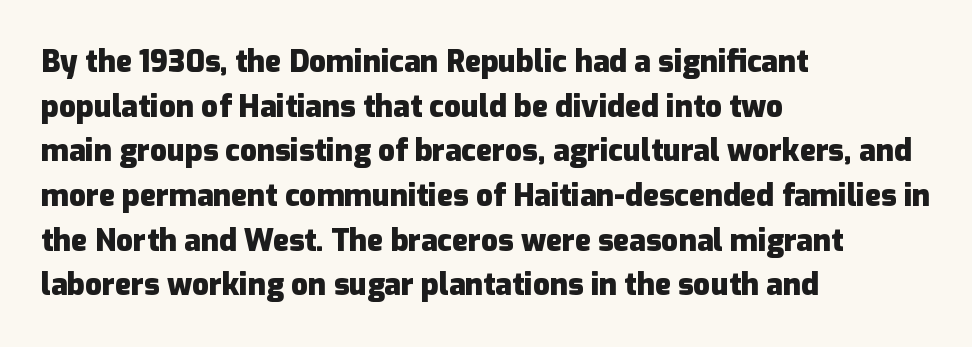
{"serif": "no", "italic": "no", "bold": "yes", "weight": "heavy", "width": "normal", "stroke_contrast": "low", "x_height": "medium", "monospaced": "no", "underline": "no", "align": "left", "line_spacing": "normal", "line_spacing_ratio": 1.49, "letter_spacing": "normal", "letter_spacing_em": 0.0, "glyph_px": 30}
